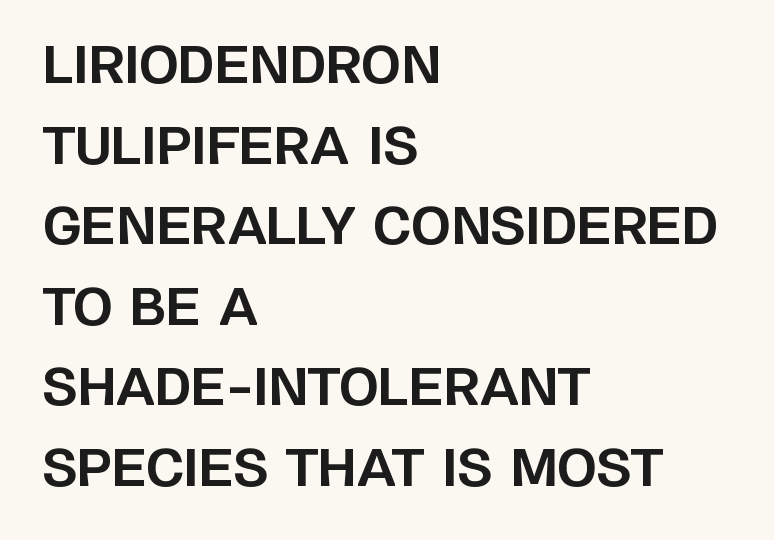
Normally led — the rows are evenly, conventionally spaced. Do the characters align in a grid? No, the font is proportional. The space directly below the letters is spotless. In terms of weight, the rendering is a true, heavy bold. Where is the straight margin? On the left.
